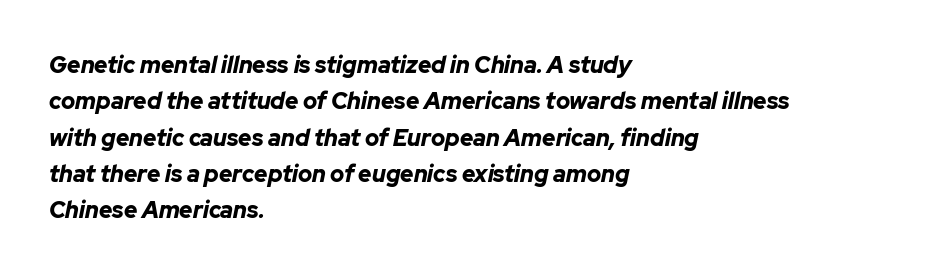
{"italic": "yes", "lean": "right", "slant_degrees": 12, "bold": "yes", "underline": "no", "align": "left", "line_spacing": "normal", "line_spacing_ratio": 1.58, "letter_spacing": "normal", "letter_spacing_em": 0.0, "glyph_px": 23}
